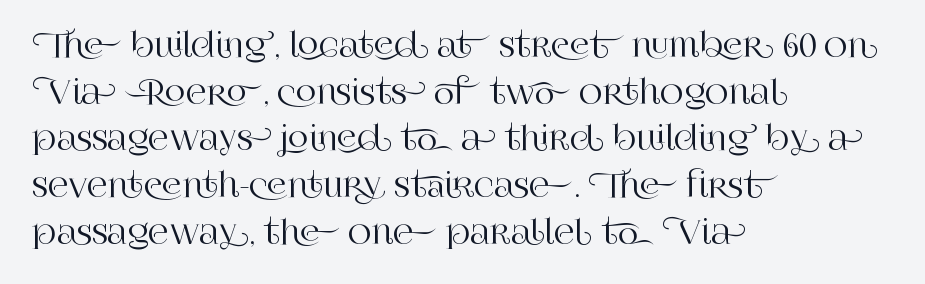
The image shows 32 px serif type, upright; set left-aligned, normal line spacing (1.46x), normal letter spacing, not underlined; high stroke contrast and a large x-height.
